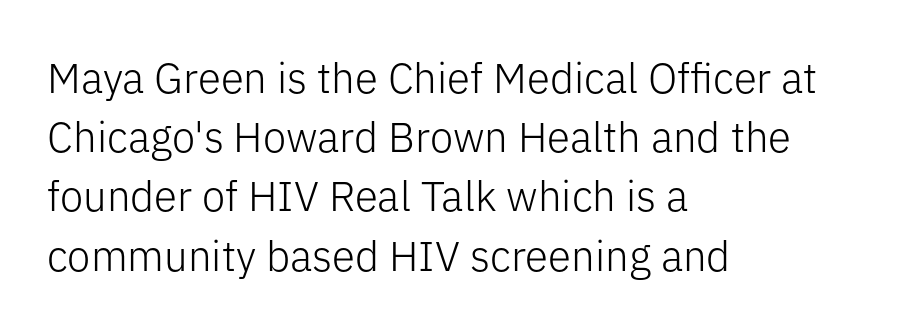
{"serif": "no", "italic": "no", "bold": "no", "weight": "light", "width": "normal", "stroke_contrast": "low", "x_height": "medium", "monospaced": "no", "underline": "no", "align": "left", "line_spacing": "normal", "line_spacing_ratio": 1.41, "letter_spacing": "normal", "letter_spacing_em": 0.0, "glyph_px": 42}
